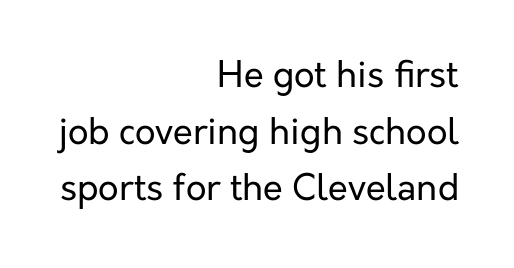
Q: Is the text bold? A: No.
Q: Is the text italic (slanted)? A: No, it is upright.
Q: Is the typeface a serif or a sans-serif typeface? A: Sans-serif.
Q: Is the text underlined? A: No.
Q: How is the paragraph aligned? A: Right-aligned.
Q: Is the spacing between letters normal or unusually wide? A: Normal.
Q: Is the spacing between lines tight, normal or loose? A: Normal.
Q: Width (condensed, normal, or wide)? A: Normal.
Q: Stroke contrast? A: Low.
Q: x-height? A: Medium.
Q: Monospaced? A: No.
